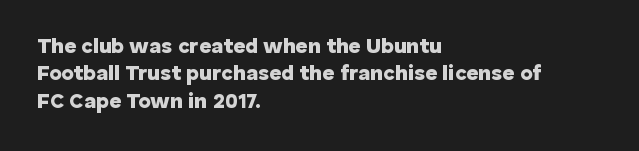
The image shows 21 px bold type, upright; set left-aligned, normal line spacing (1.3x), normal letter spacing, not underlined.
